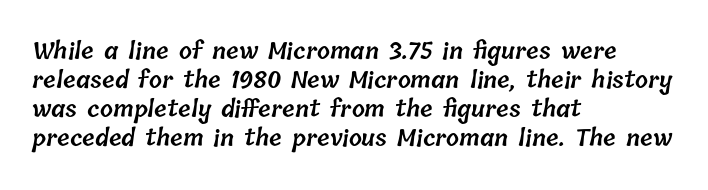
{"bold": "semi", "underline": "no", "align": "left", "line_spacing": "normal", "line_spacing_ratio": 1.26, "letter_spacing": "normal", "letter_spacing_em": 0.0, "glyph_px": 23}
